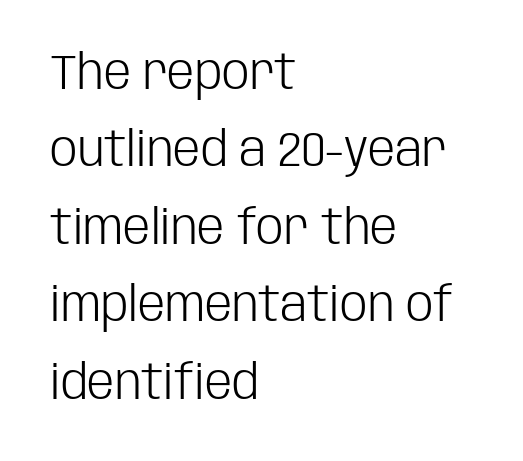
{"serif": "no", "italic": "no", "bold": "no", "weight": "light", "width": "condensed", "stroke_contrast": "low", "x_height": "large", "monospaced": "no", "underline": "no", "align": "left", "line_spacing": "normal", "line_spacing_ratio": 1.58, "letter_spacing": "normal", "letter_spacing_em": 0.0, "glyph_px": 49}
